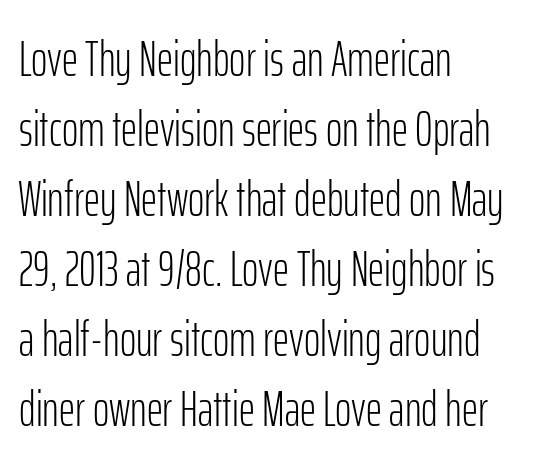
The image shows 50 px light, condensed sans-serif type, upright; set left-aligned, normal line spacing (1.4x), normal letter spacing, not underlined; low stroke contrast and a medium x-height.
